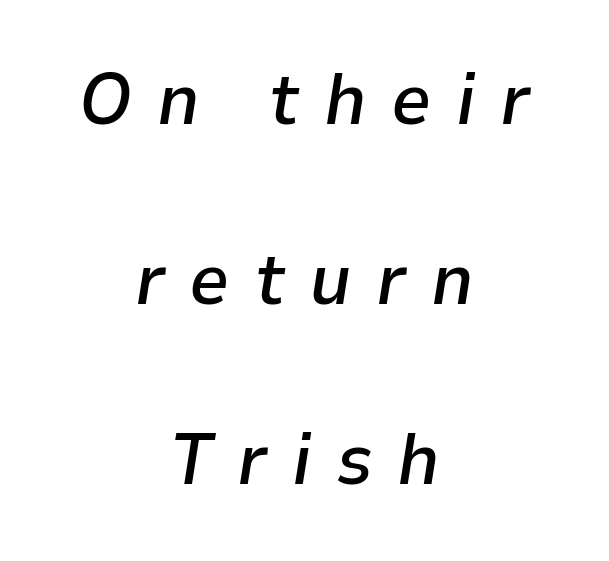
{"italic": "yes", "lean": "right", "slant_degrees": 9, "bold": "semi", "weight": "semibold", "width": "normal", "stroke_contrast": "low", "x_height": "medium", "monospaced": "no", "underline": "no", "align": "center", "line_spacing": "loose", "line_spacing_ratio": 2.5, "letter_spacing": "wide", "letter_spacing_em": 0.34, "glyph_px": 72}
